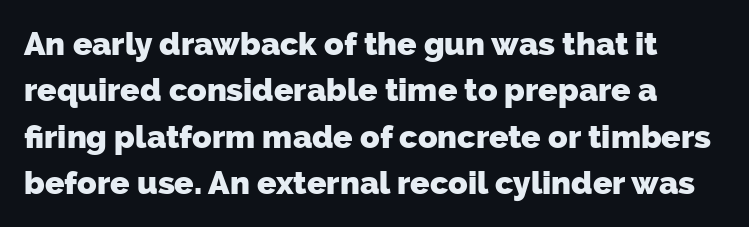
The typesetting leans heavy: a genuine bold. A typesetter would call this proportional, since set widths differ per character. Note: no serifs on the glyphs. Quick note: underline off.
